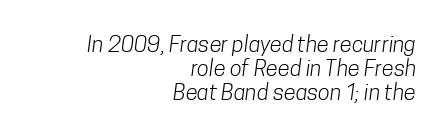
The image shows 22 px text type; set right-aligned, tight line spacing (1.08x), normal letter spacing, not underlined.
